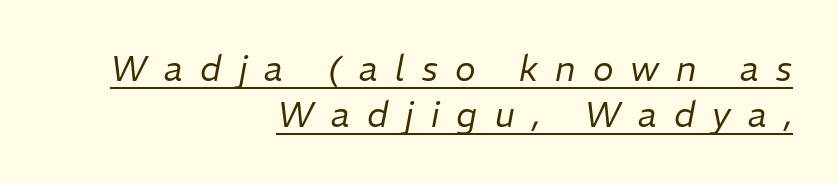
Q: Is the text bold? A: No.
Q: Is the text italic (slanted)? A: Yes, it leans right by about 11 degrees.
Q: Is the text underlined? A: Yes.
Q: How is the paragraph aligned? A: Right-aligned.
Q: Is the spacing between letters normal or unusually wide? A: Unusually wide.
Q: Is the spacing between lines tight, normal or loose? A: Normal.
Q: Width (condensed, normal, or wide)? A: Normal.
Q: Stroke contrast? A: Low.
Q: x-height? A: Medium.
Q: Monospaced? A: No.
